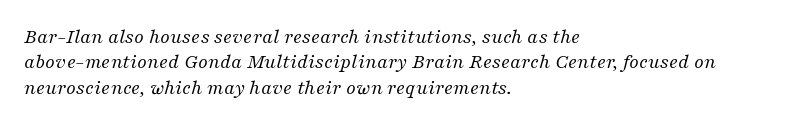
Q: Is the text bold? A: No.
Q: Is the text italic (slanted)? A: Yes, it leans right by about 16 degrees.
Q: Is the text underlined? A: No.
Q: How is the paragraph aligned? A: Left-aligned.
Q: Is the spacing between letters normal or unusually wide? A: Normal.
